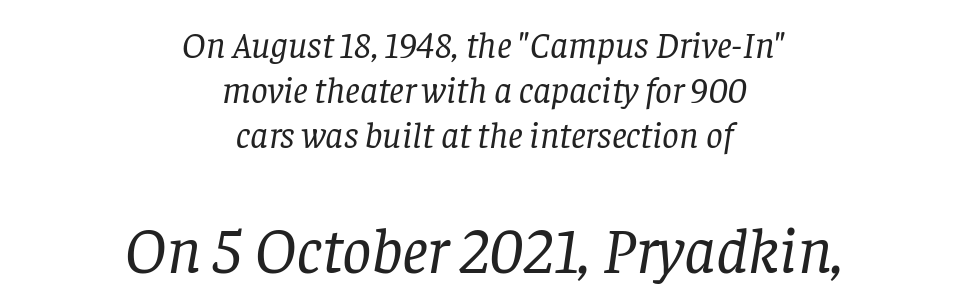
The image shows 65 px regular-weight serif type, italic (leaning right); set centered, line spacing 1.21x, normal letter spacing, not underlined; the second (bottom) block is 1.76x larger; low stroke contrast and a large x-height.
